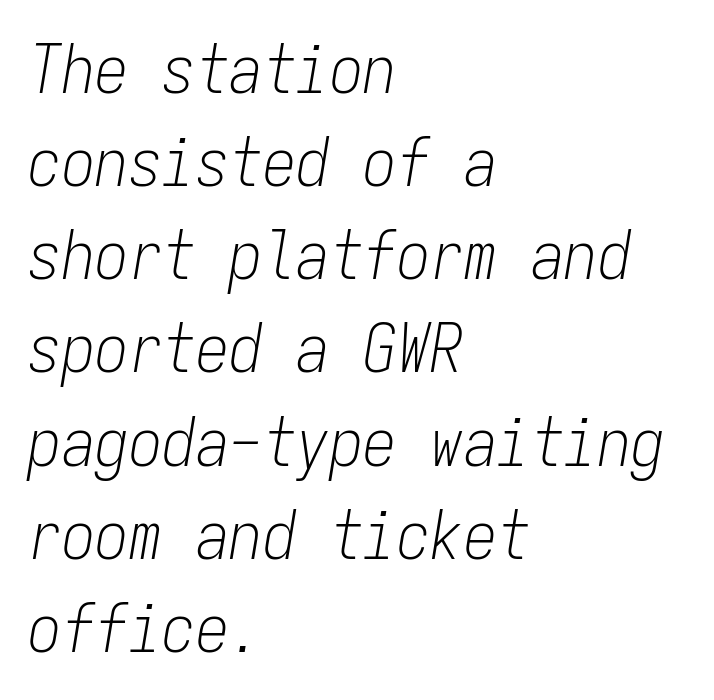
The image shows 67 px light, condensed type, italic (leaning right), monospaced; set left-aligned, normal line spacing (1.39x), normal letter spacing, not underlined; low stroke contrast and a medium x-height.
